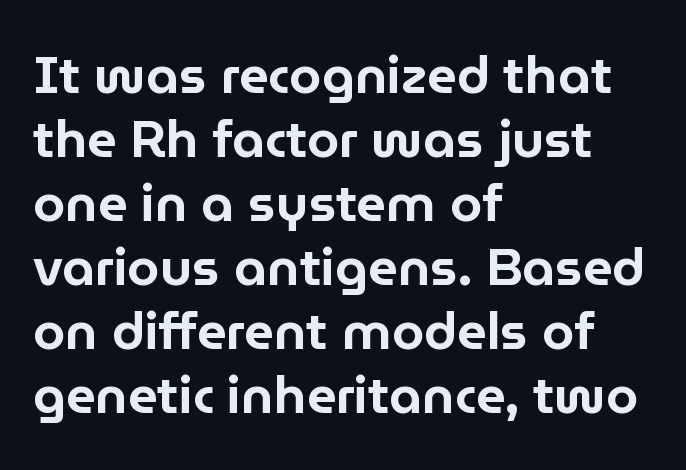
Q: Is the text italic (slanted)? A: No, it is upright.
Q: Is the typeface a serif or a sans-serif typeface? A: Sans-serif.
Q: Is the text underlined? A: No.
Q: How is the paragraph aligned? A: Left-aligned.
Q: Is the spacing between letters normal or unusually wide? A: Normal.
Q: Width (condensed, normal, or wide)? A: Normal.
Q: Stroke contrast? A: Low.
Q: x-height? A: Medium.
Q: Monospaced? A: No.
